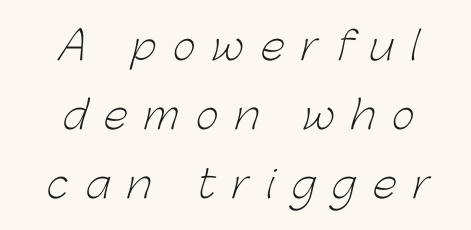
The image shows 39 px light sans-serif type; set centered, line spacing 1.77x, unusually wide letter spacing (+0.44 em), not underlined; low stroke contrast and a medium x-height.
